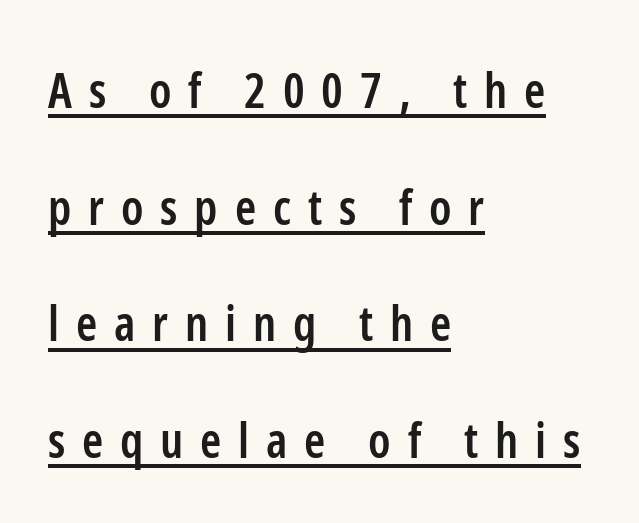
{"serif": "no", "italic": "no", "bold": "semi", "weight": "semibold", "width": "condensed", "stroke_contrast": "low", "x_height": "medium", "monospaced": "no", "underline": "yes", "align": "left", "line_spacing": "loose", "line_spacing_ratio": 2.43, "letter_spacing": "wide", "letter_spacing_em": 0.35, "glyph_px": 48}
